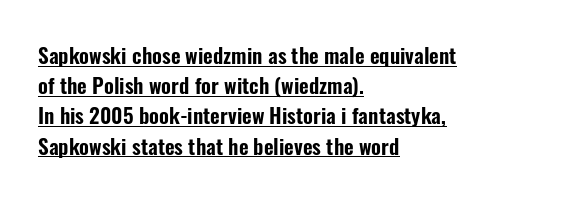
Q: Is the text italic (slanted)? A: No, it is upright.
Q: Is the text underlined? A: Yes.
Q: How is the paragraph aligned? A: Left-aligned.
Q: Is the spacing between letters normal or unusually wide? A: Normal.
Q: Is the spacing between lines tight, normal or loose? A: Normal.
